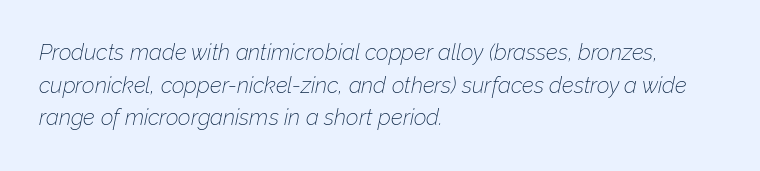
Q: Is the text bold? A: No.
Q: Is the text italic (slanted)? A: Yes, it leans right by about 12 degrees.
Q: Is the text underlined? A: No.
Q: How is the paragraph aligned? A: Left-aligned.
Q: Is the spacing between letters normal or unusually wide? A: Normal.
Q: Is the spacing between lines tight, normal or loose? A: Normal.
